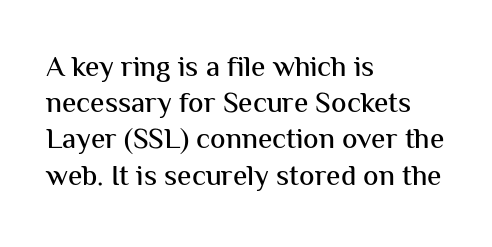
Does the type have serifs? No, each stem ends abruptly. Glance below the letters and you will spot only blank space. A roman cut, with each character standing at attention. A typesetter would call this leading conventional body-copy spacing.
